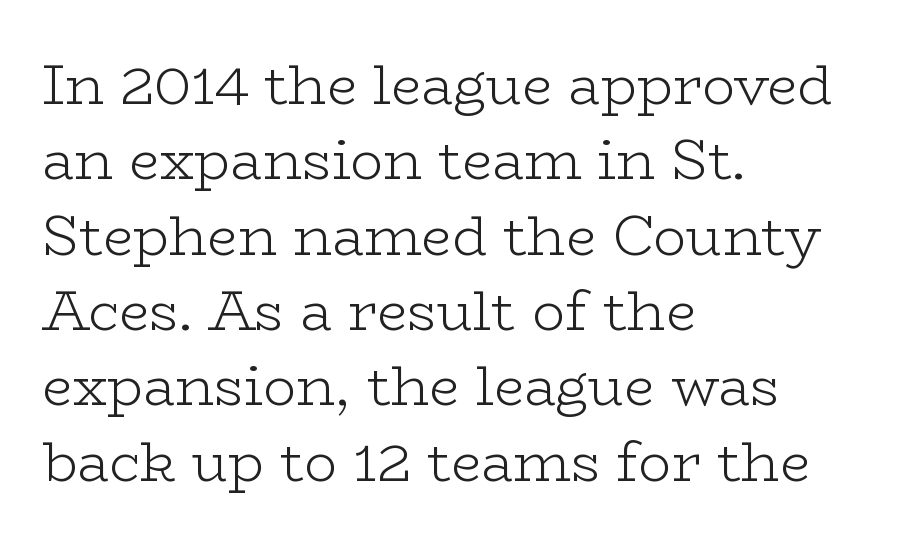
{"serif": "yes", "italic": "no", "bold": "no", "weight": "light", "width": "wide", "stroke_contrast": "low", "x_height": "medium", "monospaced": "no", "underline": "no", "align": "left", "line_spacing": "normal", "line_spacing_ratio": 1.37, "letter_spacing": "normal", "letter_spacing_em": 0.0, "glyph_px": 55}
